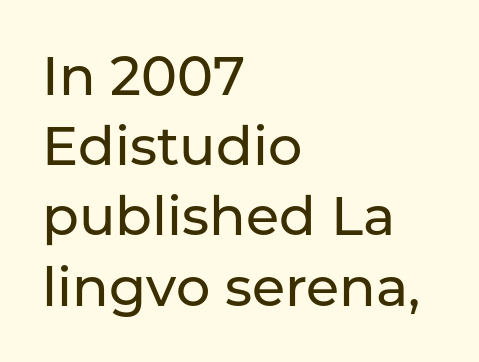
The image shows 54 px sans-serif type, upright; set left-aligned, normal line spacing (1.3x), normal letter spacing, not underlined; low stroke contrast and a medium x-height.
